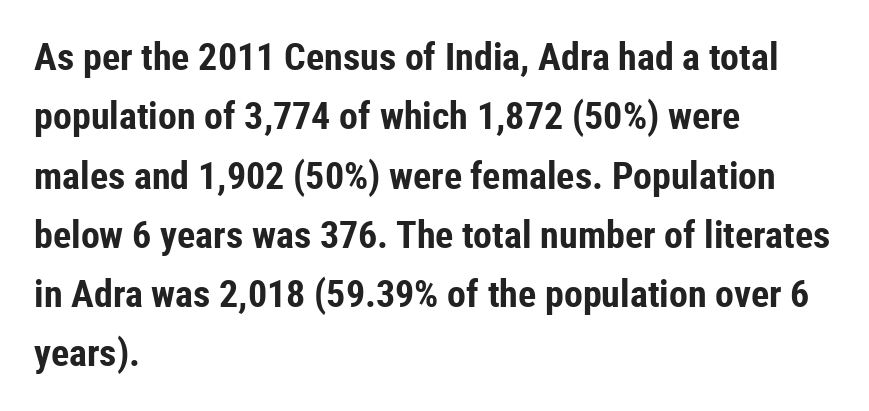
{"serif": "no", "italic": "no", "bold": "yes", "weight": "bold", "width": "condensed", "stroke_contrast": "low", "x_height": "medium", "monospaced": "no", "underline": "no", "align": "left", "line_spacing": "normal", "line_spacing_ratio": 1.56, "letter_spacing": "normal", "letter_spacing_em": 0.0, "glyph_px": 38}
